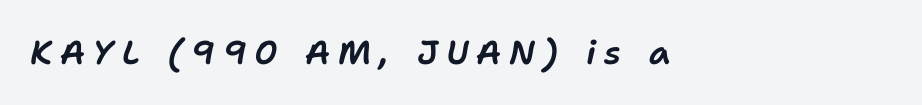
The image shows 33 px text type, italic (leaning right); set left-aligned, unusually wide letter spacing (+0.25 em), not underlined; low stroke contrast and a medium x-height.
